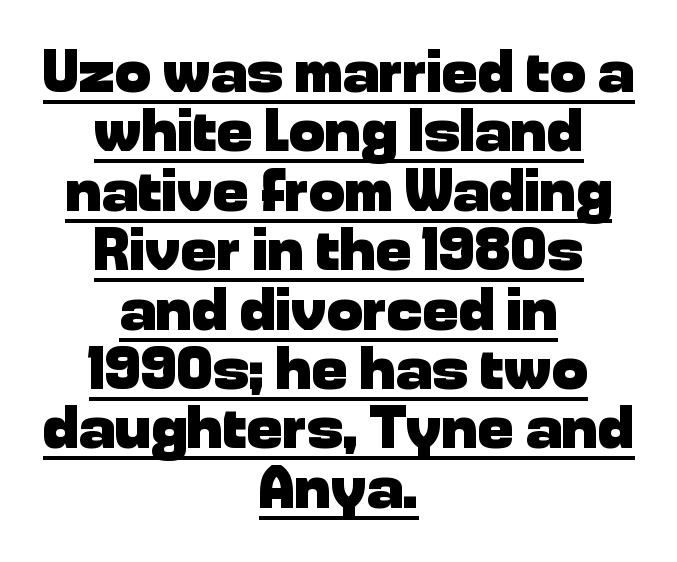
{"serif": "no", "italic": "no", "bold": "yes", "weight": "heavy", "width": "normal", "stroke_contrast": "low", "x_height": "medium", "monospaced": "no", "underline": "yes", "align": "center", "line_spacing": "tight", "line_spacing_ratio": 0.99, "letter_spacing": "normal", "letter_spacing_em": 0.0, "glyph_px": 60}
